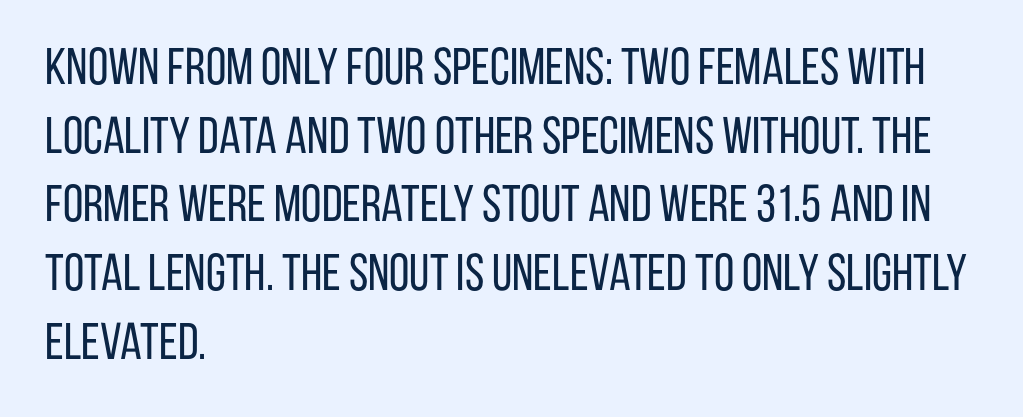
Has an underline been added? It has not. Short note: letters normally spaced. Think of a printed novel: that variable character pitch is what you see here. Stems and bowls with no extra thickness — not bold. Every character sits straight up, as roman type does.
